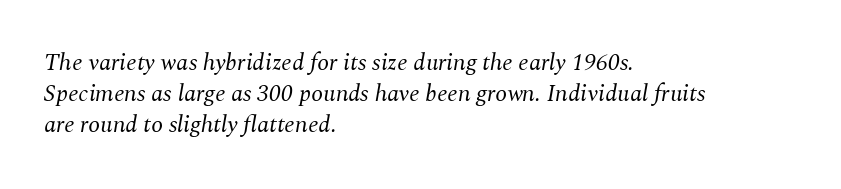
The image shows 24 px text type, italic (leaning right); set left-aligned, normal line spacing (1.3x), normal letter spacing, not underlined.
